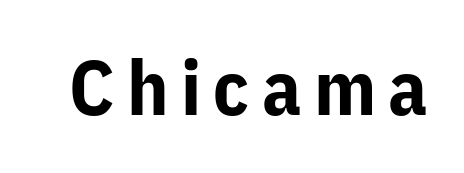
Unlike a traditional serif, this face leaves its strokes unadorned. Upright lettering throughout. Proportional: the letters do not fall into vertical columns. Emphasis by weight is at full strength: bold. Bare-footed words on every line.
